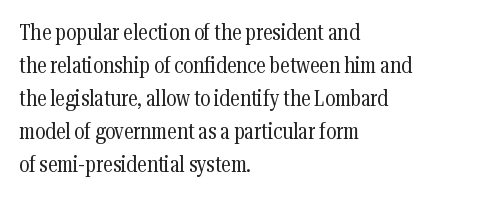
In terms of leading, this rendering sits right in the middle. Quick note: not italic, upright. Stems here are at most as thick as an everyday book face. Letter spacing: default.
